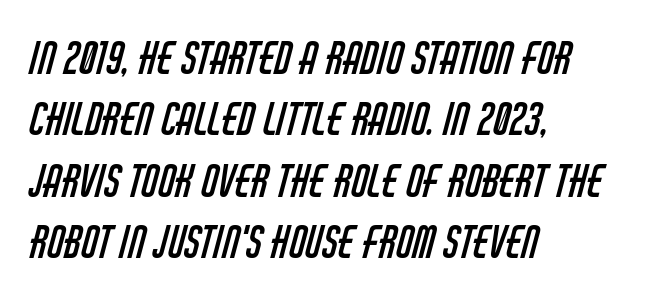
Q: Is the text bold? A: No.
Q: Is the typeface a serif or a sans-serif typeface? A: Sans-serif.
Q: Is the text underlined? A: No.
Q: How is the paragraph aligned? A: Left-aligned.
Q: Is the spacing between letters normal or unusually wide? A: Normal.
Q: Is the spacing between lines tight, normal or loose? A: Normal.
Q: Width (condensed, normal, or wide)? A: Condensed.
Q: Stroke contrast? A: Low.
Q: x-height? A: Large.
Q: Monospaced? A: No.
